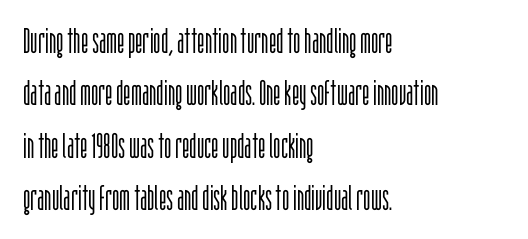
Q: Is the text bold? A: No.
Q: Is the text italic (slanted)? A: No, it is upright.
Q: Is the typeface a serif or a sans-serif typeface? A: Sans-serif.
Q: Is the text underlined? A: No.
Q: How is the paragraph aligned? A: Left-aligned.
Q: Is the spacing between letters normal or unusually wide? A: Normal.
Q: Is the spacing between lines tight, normal or loose? A: Normal.
Q: Width (condensed, normal, or wide)? A: Condensed.
Q: Stroke contrast? A: Low.
Q: x-height? A: Large.
Q: Monospaced? A: No.
